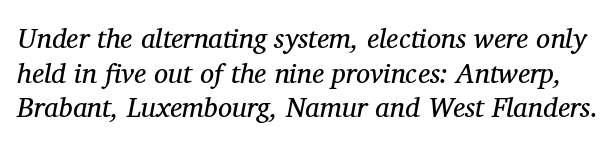
Q: Is the text bold? A: No.
Q: Is the text italic (slanted)? A: Yes, it leans right by about 11 degrees.
Q: Is the typeface a serif or a sans-serif typeface? A: Serif.
Q: Is the text underlined? A: No.
Q: Is the spacing between letters normal or unusually wide? A: Normal.
Q: Width (condensed, normal, or wide)? A: Normal.
Q: Stroke contrast? A: Medium.
Q: x-height? A: Medium.
Q: Monospaced? A: No.
